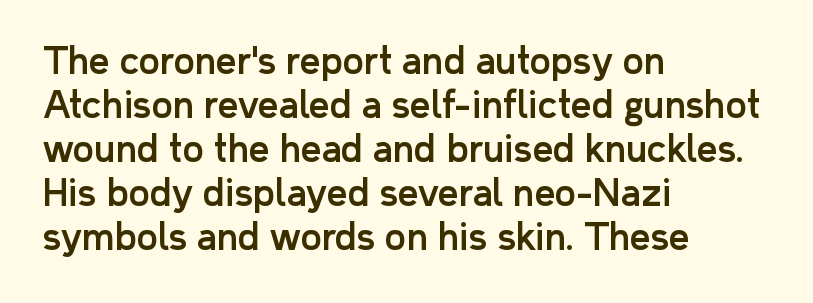
The image shows 36 px sans-serif type, upright; set left-aligned, line spacing 1.22x, normal letter spacing, not underlined; low stroke contrast and a medium x-height.
